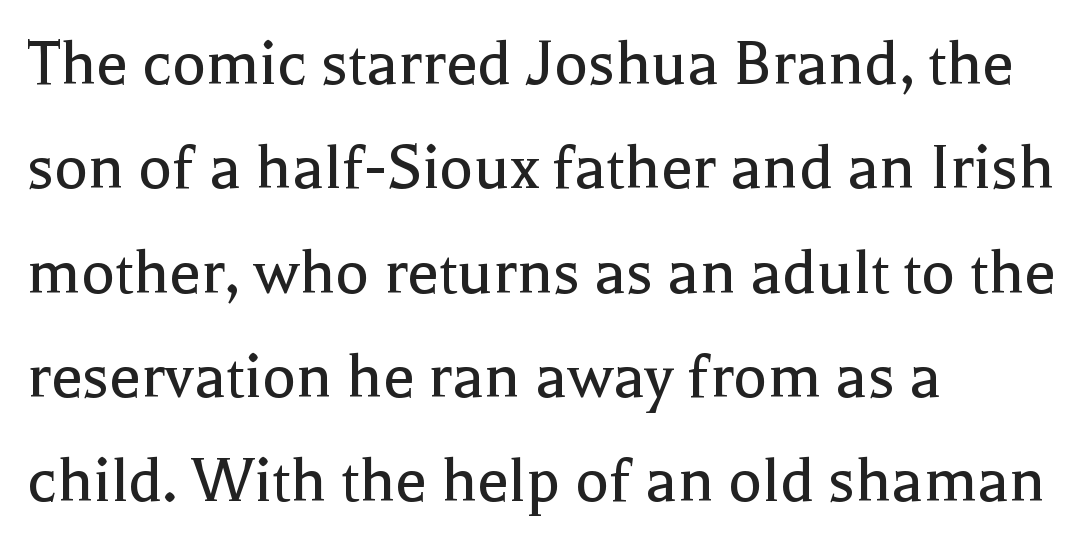
{"serif": "yes", "italic": "no", "bold": "no", "weight": "regular", "width": "normal", "x_height": "medium", "monospaced": "no", "underline": "no", "align": "left", "line_spacing": "normal", "line_spacing_ratio": 1.47, "letter_spacing": "normal", "letter_spacing_em": 0.0, "glyph_px": 71}
